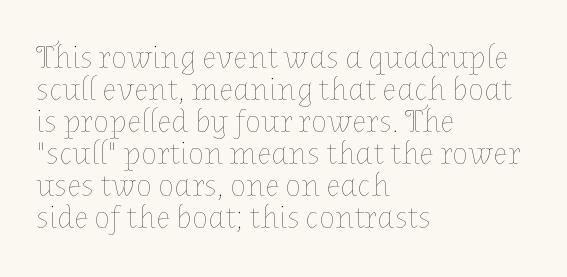
The image shows 33 px thin type, upright; set left-aligned, tight line spacing (0.97x), normal letter spacing, not underlined; low stroke contrast and a medium x-height.
